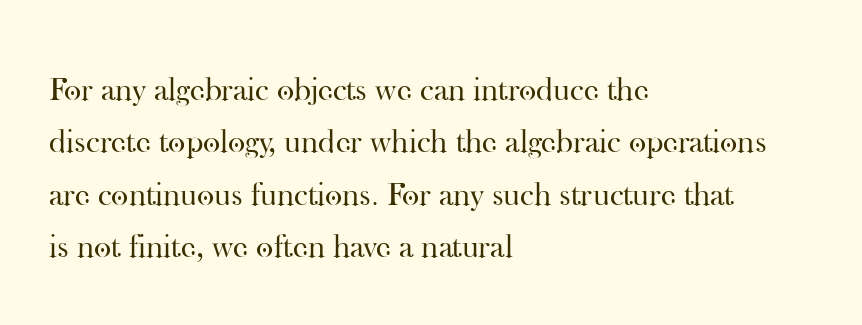
Characters remain perfectly vertical along every line. Successive baselines arrive at the customary interval. Stems and bowls with no extra thickness — not bold. Letterform terminals end in serifs throughout the passage. Rule under the text: the space is simply empty. What stands out about the letter spacing? Nothing — it is the standard amount.
